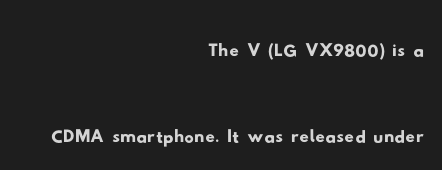
Q: Is the typeface a serif or a sans-serif typeface? A: Sans-serif.
Q: Is the text underlined? A: No.
Q: How is the paragraph aligned? A: Right-aligned.
Q: Is the spacing between letters normal or unusually wide? A: Normal.
Q: Width (condensed, normal, or wide)? A: Wide.
Q: Stroke contrast? A: Low.
Q: x-height? A: Small.
Q: Monospaced? A: No.
